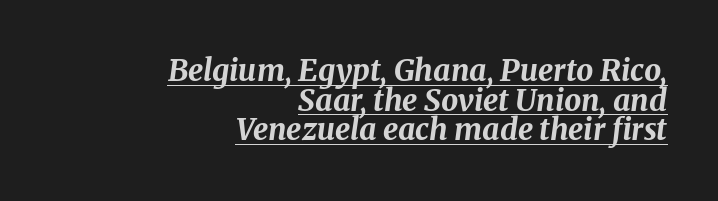
{"italic": "yes", "lean": "right", "slant_degrees": 8, "bold": "yes", "weight": "bold", "width": "normal", "stroke_contrast": "medium", "x_height": "medium", "monospaced": "no", "underline": "yes", "align": "right", "line_spacing": "tight", "line_spacing_ratio": 0.99, "letter_spacing": "normal", "letter_spacing_em": 0.0, "glyph_px": 30}
